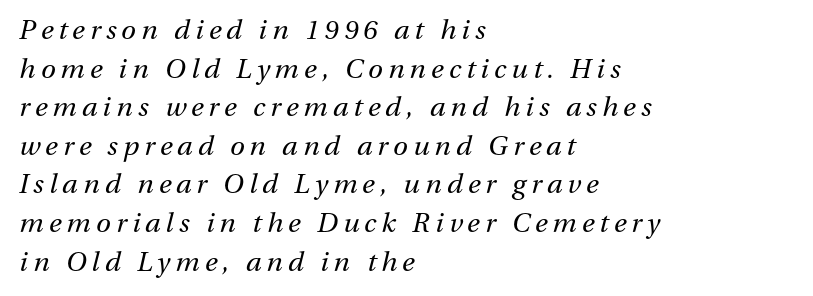
Q: Is the text bold? A: No.
Q: Is the text italic (slanted)? A: Yes, it leans right by about 13 degrees.
Q: Is the text underlined? A: No.
Q: How is the paragraph aligned? A: Left-aligned.
Q: Is the spacing between lines tight, normal or loose? A: Normal.
